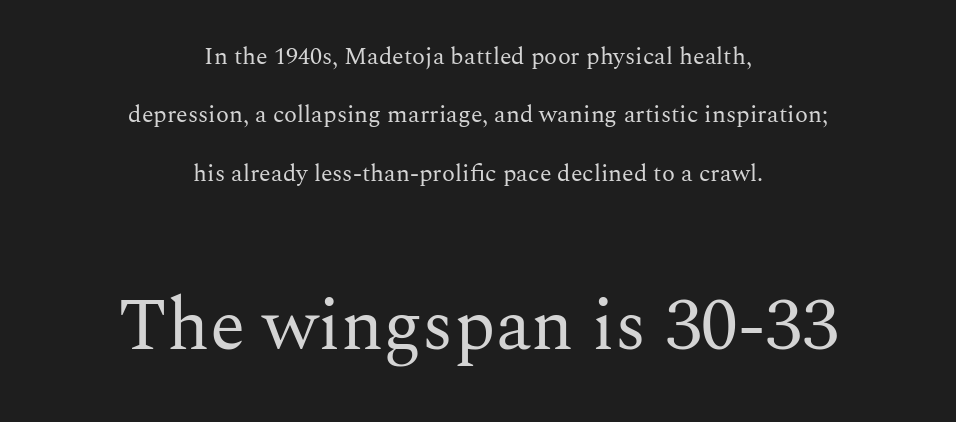
The image shows 73 px regular-weight serif type, upright; set centered, loose line spacing (2.43x), normal letter spacing, not underlined; the second (bottom) block is 3.04x larger; medium stroke contrast and a medium x-height.
